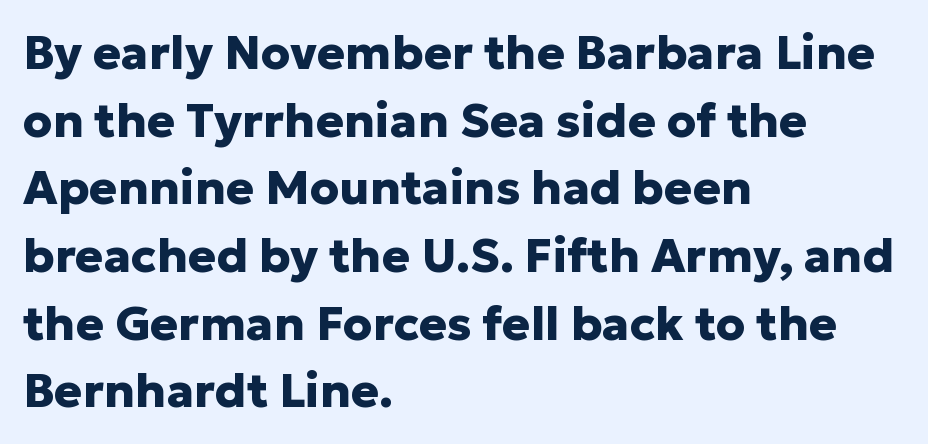
The image shows 47 px heavy sans-serif type, upright; set left-aligned, normal line spacing (1.44x), normal letter spacing, not underlined; low stroke contrast and a medium x-height.
